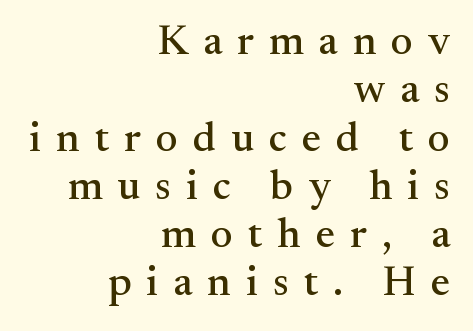
{"serif": "yes", "italic": "no", "width": "normal", "stroke_contrast": "medium", "x_height": "small", "monospaced": "no", "underline": "no", "align": "right", "line_spacing": "tight", "line_spacing_ratio": 1.15, "letter_spacing": "wide", "letter_spacing_em": 0.36, "glyph_px": 42}
